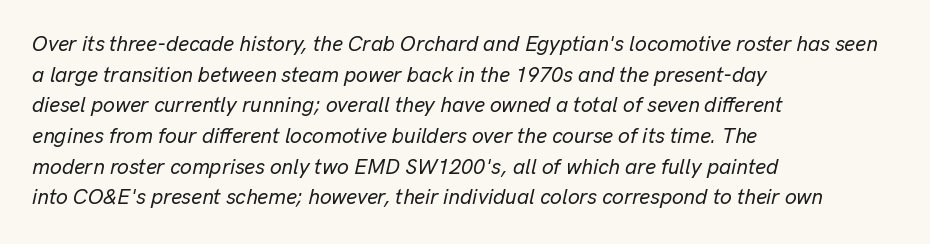
{"italic": "yes", "lean": "right", "slant_degrees": 13, "underline": "no", "align": "left", "line_spacing": "normal", "line_spacing_ratio": 1.46, "letter_spacing": "normal", "letter_spacing_em": 0.0, "glyph_px": 21}
